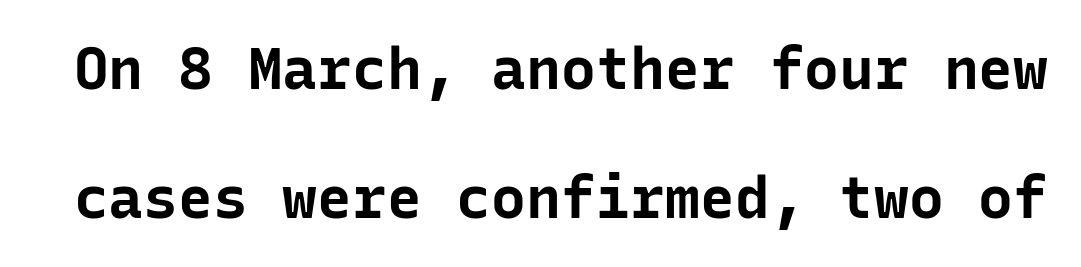
The image shows 58 px bold sans-serif type, upright, monospaced; set loose line spacing (2.23x), normal letter spacing, not underlined; low stroke contrast and a medium x-height.
